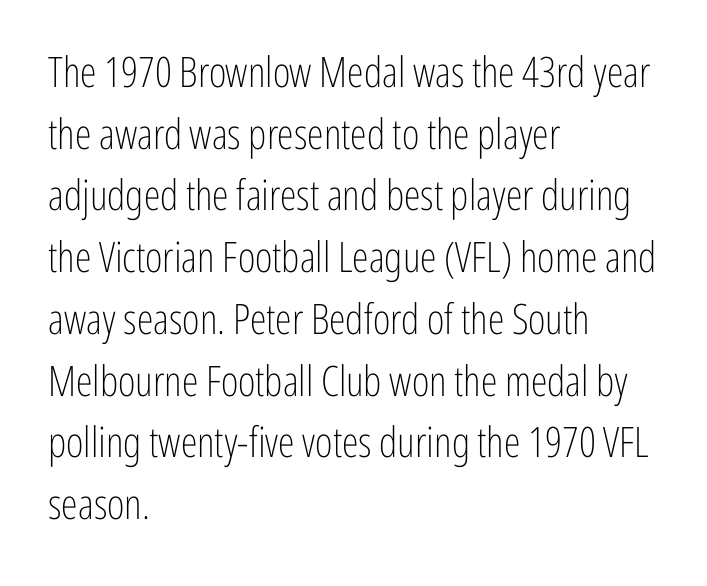
Q: Is the text bold? A: No.
Q: Is the text italic (slanted)? A: No, it is upright.
Q: Is the typeface a serif or a sans-serif typeface? A: Sans-serif.
Q: Is the text underlined? A: No.
Q: How is the paragraph aligned? A: Left-aligned.
Q: Is the spacing between letters normal or unusually wide? A: Normal.
Q: Is the spacing between lines tight, normal or loose? A: Normal.
Q: Width (condensed, normal, or wide)? A: Condensed.
Q: Stroke contrast? A: Low.
Q: x-height? A: Medium.
Q: Monospaced? A: No.
